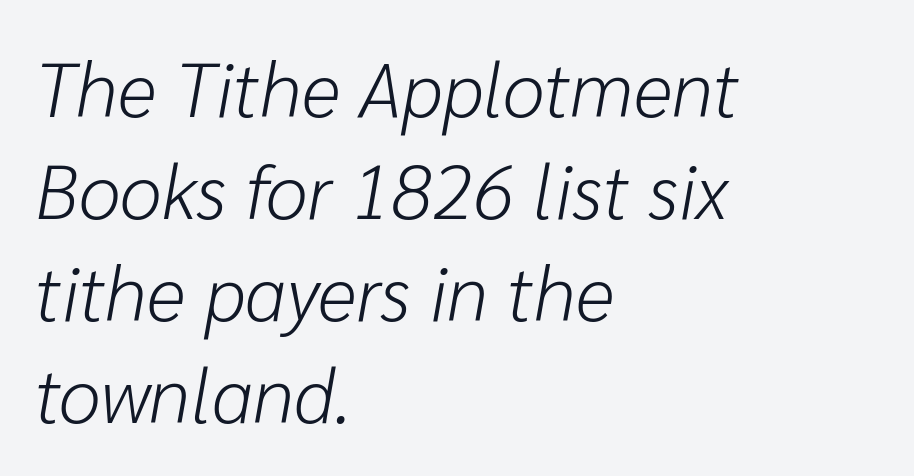
{"italic": "yes", "lean": "right", "slant_degrees": 10, "bold": "no", "weight": "light", "width": "normal", "stroke_contrast": "low", "x_height": "medium", "monospaced": "no", "underline": "no", "align": "left", "line_spacing": "normal", "line_spacing_ratio": 1.34, "letter_spacing": "normal", "letter_spacing_em": 0.0, "glyph_px": 76}
